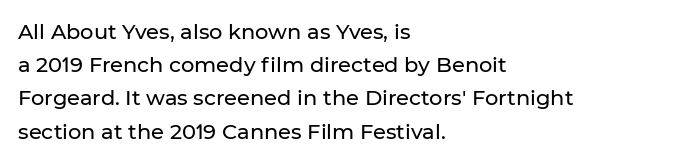
Q: Is the text italic (slanted)? A: No, it is upright.
Q: Is the text underlined? A: No.
Q: How is the paragraph aligned? A: Left-aligned.
Q: Is the spacing between letters normal or unusually wide? A: Normal.
Q: Is the spacing between lines tight, normal or loose? A: Normal.
